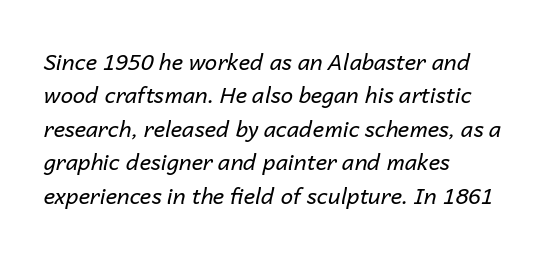
{"italic": "yes", "lean": "right", "slant_degrees": 14, "bold": "no", "underline": "no", "align": "left", "line_spacing": "normal", "line_spacing_ratio": 1.52, "letter_spacing": "normal", "letter_spacing_em": 0.0, "glyph_px": 22}
